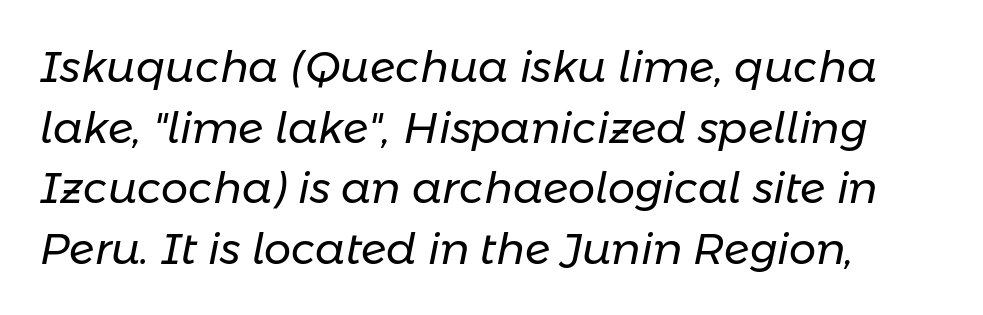
The image shows 43 px regular-weight type, italic (leaning right); set normal line spacing (1.41x), normal letter spacing, not underlined; low stroke contrast and a medium x-height.
